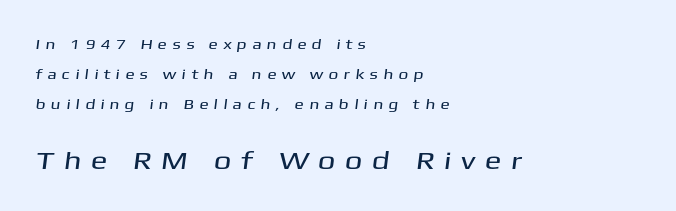
Q: Is the text underlined? A: No.
Q: How is the paragraph aligned? A: Left-aligned.
Q: Is the spacing between letters normal or unusually wide? A: Unusually wide.
Q: Is the spacing between lines tight, normal or loose? A: Loose.
Q: Which block of text is set in a larger size, the first (top) or the second (bottom)? A: The second (bottom) one.
